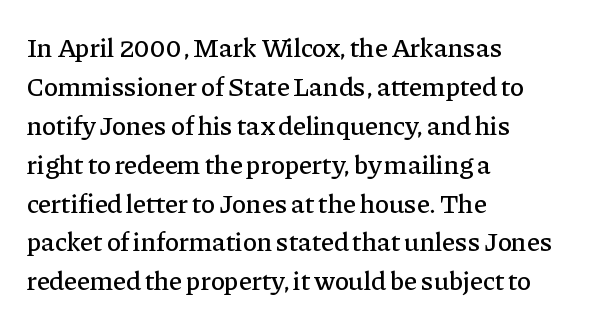
Q: Is the text italic (slanted)? A: No, it is upright.
Q: Is the text underlined? A: No.
Q: How is the paragraph aligned? A: Left-aligned.
Q: Is the spacing between letters normal or unusually wide? A: Normal.
Q: Is the spacing between lines tight, normal or loose? A: Normal.
